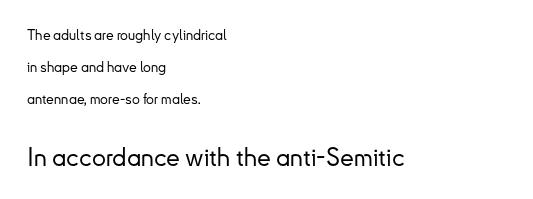
Q: Is the text italic (slanted)? A: No, it is upright.
Q: Is the text underlined? A: No.
Q: How is the paragraph aligned? A: Left-aligned.
Q: Is the spacing between letters normal or unusually wide? A: Normal.
Q: Is the spacing between lines tight, normal or loose? A: Loose.
Q: Which block of text is set in a larger size, the first (top) or the second (bottom)? A: The second (bottom) one.
